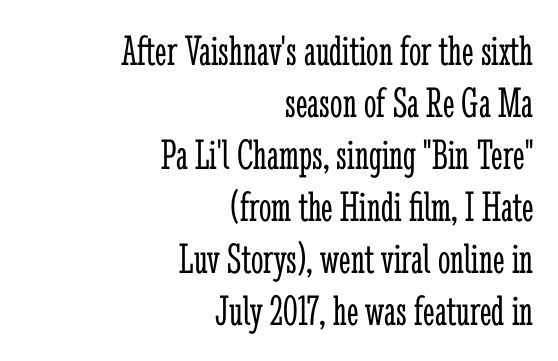
{"serif": "yes", "italic": "no", "bold": "no", "weight": "light", "width": "condensed", "stroke_contrast": "low", "x_height": "medium", "monospaced": "no", "underline": "no", "align": "right", "line_spacing_ratio": 1.18, "letter_spacing": "normal", "letter_spacing_em": 0.0, "glyph_px": 44}
